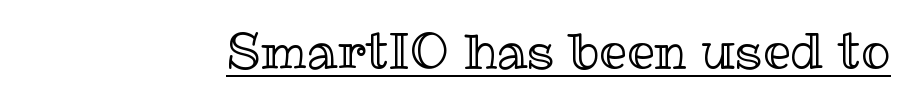
{"italic": "no", "width": "normal", "x_height": "medium", "monospaced": "no", "underline": "yes", "letter_spacing": "normal", "letter_spacing_em": 0.0, "glyph_px": 49}
